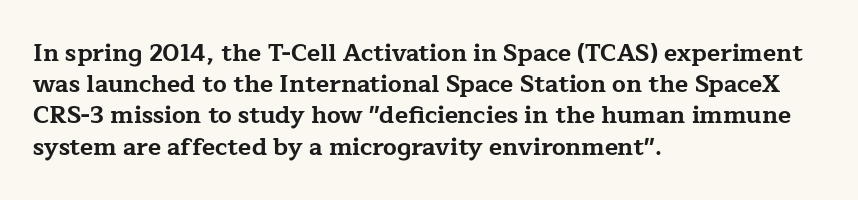
Q: Is the text bold? A: Yes.
Q: Is the text italic (slanted)? A: No, it is upright.
Q: Is the text underlined? A: No.
Q: How is the paragraph aligned? A: Left-aligned.
Q: Is the spacing between letters normal or unusually wide? A: Normal.
Q: Is the spacing between lines tight, normal or loose? A: Normal.
